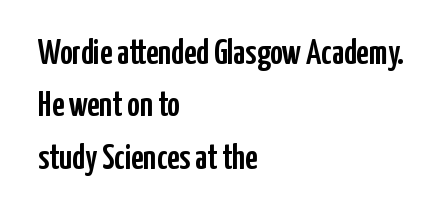
Q: Is the text italic (slanted)? A: No, it is upright.
Q: Is the typeface a serif or a sans-serif typeface? A: Sans-serif.
Q: Is the text underlined? A: No.
Q: How is the paragraph aligned? A: Left-aligned.
Q: Is the spacing between letters normal or unusually wide? A: Normal.
Q: Is the spacing between lines tight, normal or loose? A: Normal.
Q: Width (condensed, normal, or wide)? A: Condensed.
Q: Stroke contrast? A: Low.
Q: x-height? A: Medium.
Q: Monospaced? A: No.
